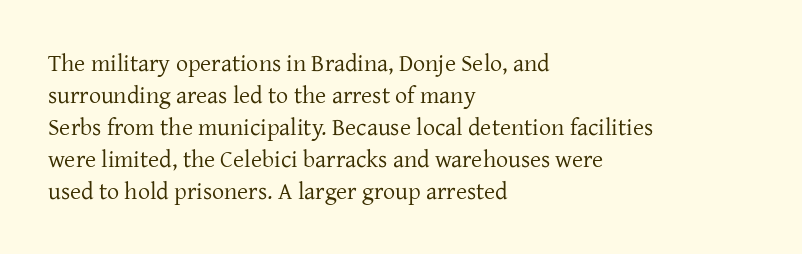
{"italic": "no", "bold": "no", "underline": "no", "align": "left", "line_spacing": "normal", "line_spacing_ratio": 1.33, "letter_spacing": "normal", "letter_spacing_em": 0.0, "glyph_px": 24}
